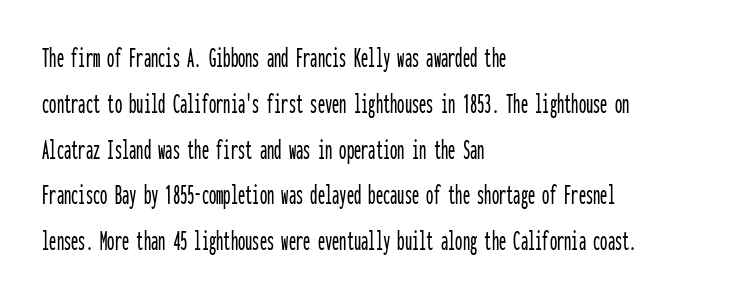
Alignment: flush left. The space beneath each line is pristine and unruled. Reading down the column, the eye jumps a familiar distance to each next line. The letterforms sit shoulder to shoulder at normal distance. Type style note: lacks serifs. Note the uniform advance width — an 'i' takes as much space as an 'm'.
